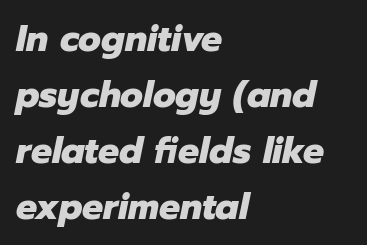
{"italic": "yes", "lean": "right", "slant_degrees": 12, "bold": "yes", "weight": "heavy", "width": "normal", "stroke_contrast": "low", "x_height": "medium", "monospaced": "no", "underline": "no", "align": "left", "line_spacing": "normal", "line_spacing_ratio": 1.51, "letter_spacing": "normal", "letter_spacing_em": 0.0, "glyph_px": 37}
